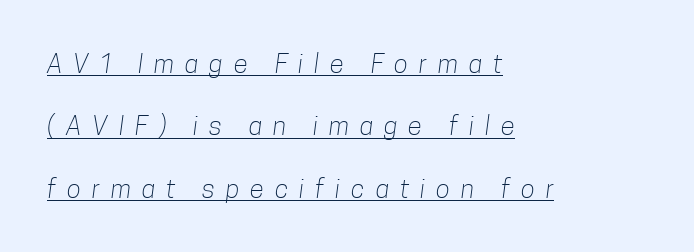
The image shows 26 px text type; set left-aligned, loose line spacing (2.4x), unusually wide letter spacing (+0.42 em), underlined.
